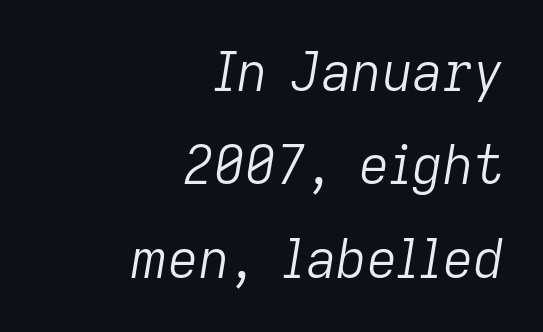
Does the copy run flush right? Yes — the right margin is perfectly even. Words appear dense and cohesive because spacing is normal. The specimen omits any rule beneath the text block's lines. The typography opts for an oblique posture over an upright one. Think standard paragraph weight, or any step lighter than that.
